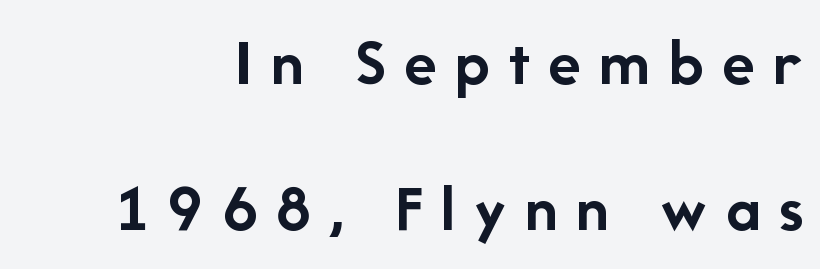
Typographically, this falls in the sans-serif category. Tall strokes in this sample are plumb rather than angled. Characters follow at a spacing far wider than the type designer built in. Set as a true bold cut, around the 700 mark. Airy leading. Anything drawn beneath the words? Only blank space.
